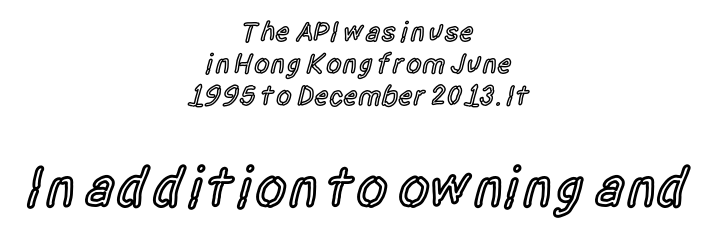
A somewhat darkened texture: the type is semibold rather than bold. Words float on clear page, feet unadorned. The letters advance in unequal steps, a hallmark of proportional type.
